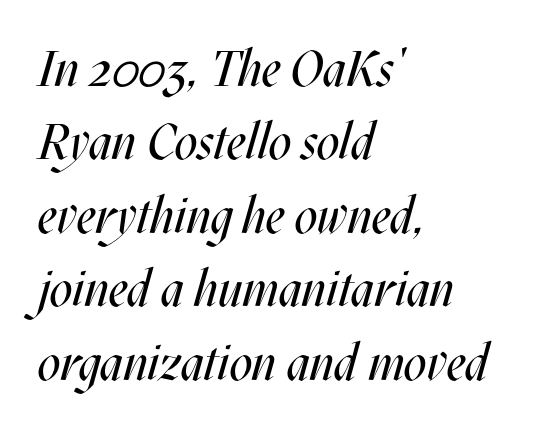
Q: Is the text bold? A: No.
Q: Is the text italic (slanted)? A: Yes, it leans right by about 17 degrees.
Q: Is the text underlined? A: No.
Q: How is the paragraph aligned? A: Left-aligned.
Q: Is the spacing between letters normal or unusually wide? A: Normal.
Q: Is the spacing between lines tight, normal or loose? A: Normal.
Q: Width (condensed, normal, or wide)? A: Condensed.
Q: Stroke contrast? A: Medium.
Q: x-height? A: Large.
Q: Monospaced? A: No.
